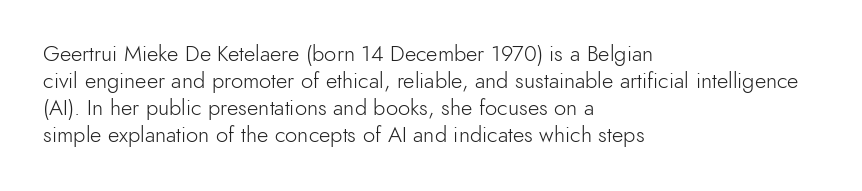
Q: Is the text bold? A: No.
Q: Is the text italic (slanted)? A: No, it is upright.
Q: Is the text underlined? A: No.
Q: How is the paragraph aligned? A: Left-aligned.
Q: Is the spacing between letters normal or unusually wide? A: Normal.
